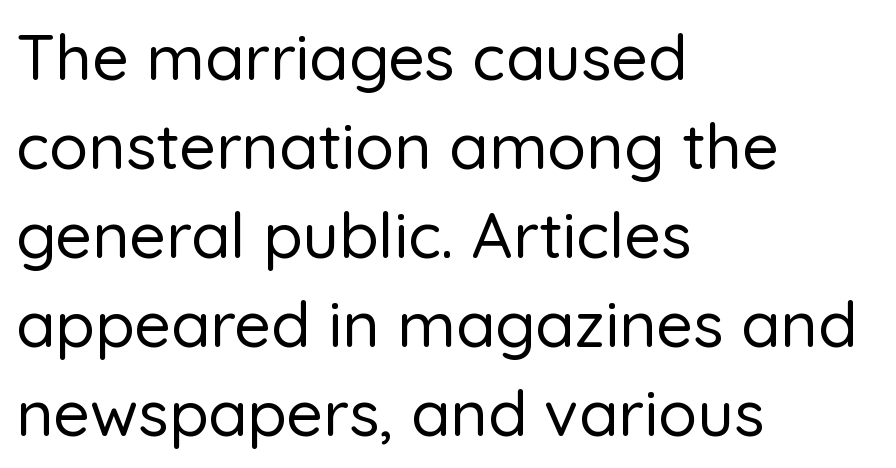
The image shows 64 px sans-serif type, upright; set left-aligned, normal line spacing (1.39x), normal letter spacing, not underlined; low stroke contrast and a medium x-height.
